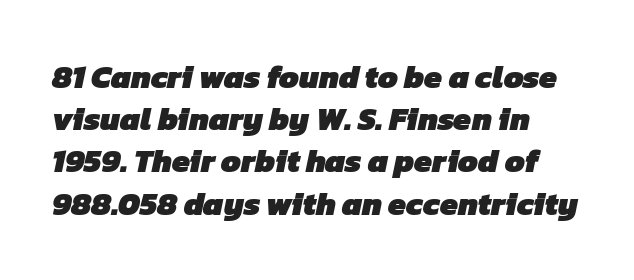
Q: Is the text bold? A: Yes.
Q: Is the typeface a serif or a sans-serif typeface? A: Sans-serif.
Q: Is the text underlined? A: No.
Q: Is the spacing between letters normal or unusually wide? A: Normal.
Q: Is the spacing between lines tight, normal or loose? A: Normal.
Q: Width (condensed, normal, or wide)? A: Normal.
Q: Stroke contrast? A: Low.
Q: x-height? A: Medium.
Q: Monospaced? A: No.
